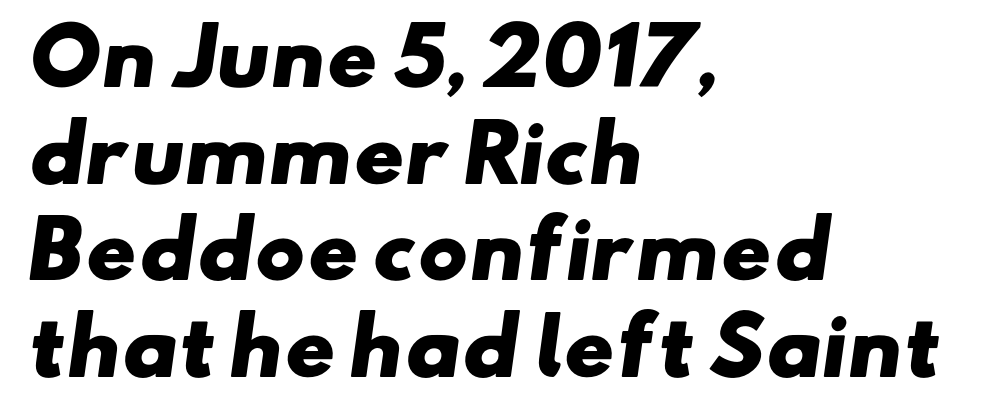
Q: Is the text bold? A: Yes.
Q: Is the typeface a serif or a sans-serif typeface? A: Sans-serif.
Q: Is the text underlined? A: No.
Q: How is the paragraph aligned? A: Left-aligned.
Q: Is the spacing between letters normal or unusually wide? A: Normal.
Q: Is the spacing between lines tight, normal or loose? A: Normal.
Q: Width (condensed, normal, or wide)? A: Wide.
Q: Stroke contrast? A: Low.
Q: x-height? A: Small.
Q: Monospaced? A: No.
